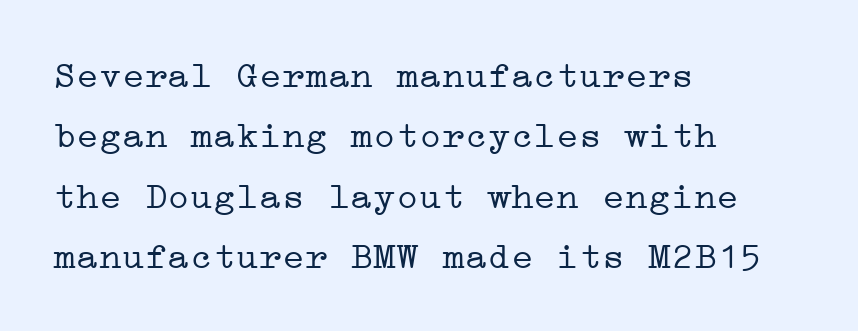
The image shows 38 px light, wide serif type, upright; set left-aligned, normal line spacing (1.59x), normal letter spacing, not underlined; low stroke contrast and a medium x-height.
